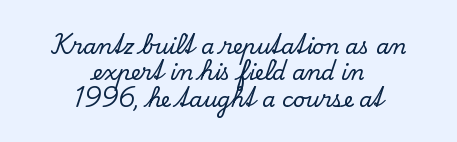
The image shows 21 px text type; set centered, normal line spacing (1.26x), normal letter spacing, not underlined.
